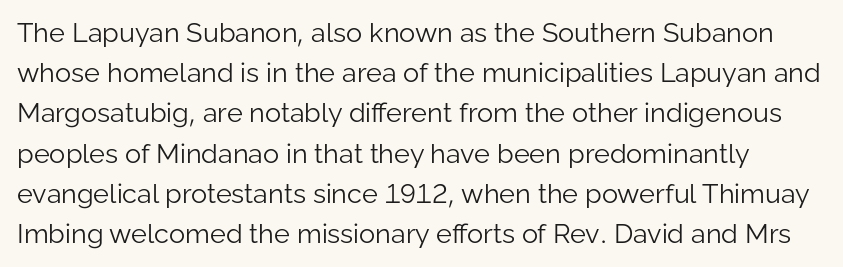
The image shows 27 px text type, upright; set normal line spacing (1.49x), normal letter spacing, not underlined.
